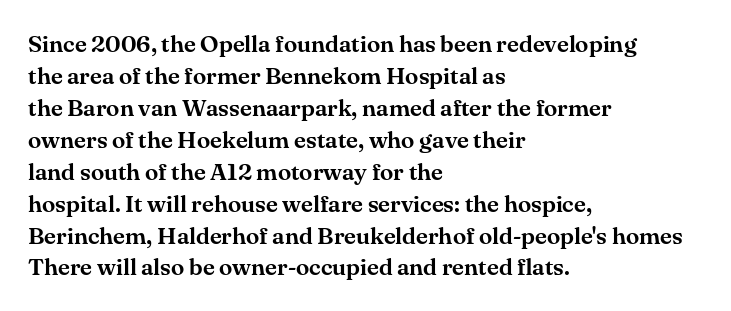
No italicization has been applied; the sample stays upright. The vertical gap from one line to the next is medium. Standard letterfit; no display-style spreading of the glyphs. The passage is arranged the way most books set body copy — flush left. Rule under the text: the space is simply empty.
